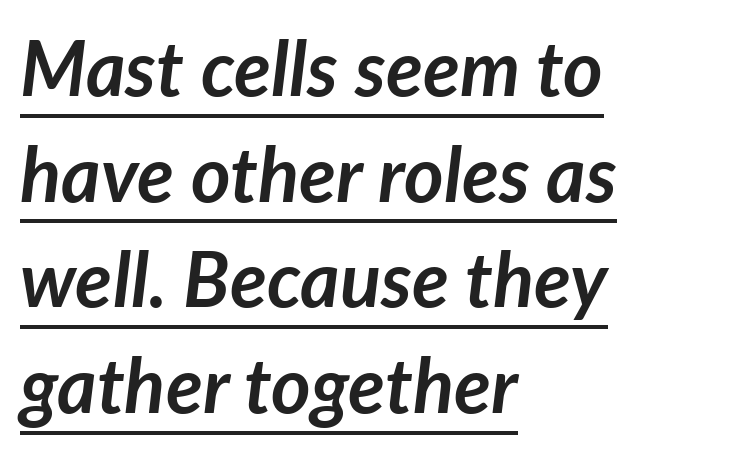
Varying glyph widths throughout — classic text-font behaviour. The lines are quadded left. Students, observe the line beneath the letters — that is underlining. The sample has been set heavy, in full bold.
